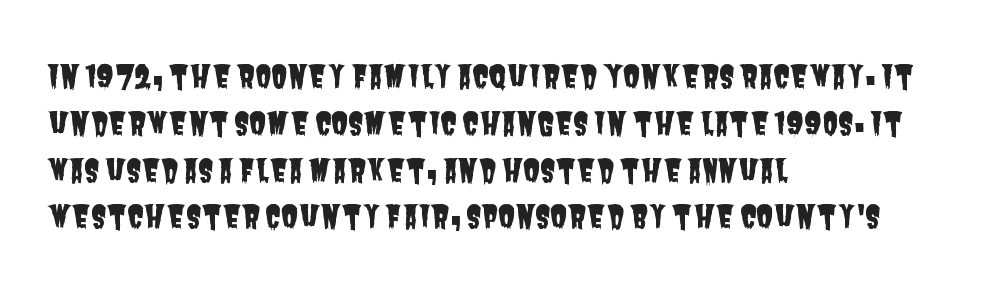
{"serif": "no", "width": "condensed", "stroke_contrast": "low", "x_height": "large", "monospaced": "no", "underline": "no", "align": "left", "line_spacing": "normal", "line_spacing_ratio": 1.51, "letter_spacing": "normal", "letter_spacing_em": 0.0, "glyph_px": 31}
